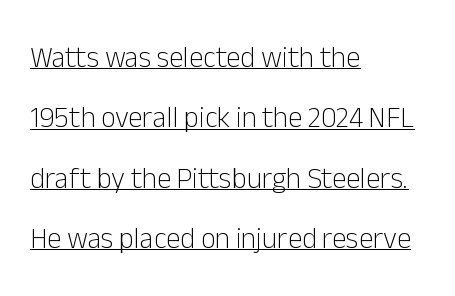
Q: Is the text bold? A: No.
Q: Is the text italic (slanted)? A: No, it is upright.
Q: Is the typeface a serif or a sans-serif typeface? A: Sans-serif.
Q: Is the text underlined? A: Yes.
Q: How is the paragraph aligned? A: Left-aligned.
Q: Is the spacing between letters normal or unusually wide? A: Normal.
Q: Is the spacing between lines tight, normal or loose? A: Loose.
Q: Width (condensed, normal, or wide)? A: Normal.
Q: Stroke contrast? A: Low.
Q: x-height? A: Medium.
Q: Monospaced? A: No.
